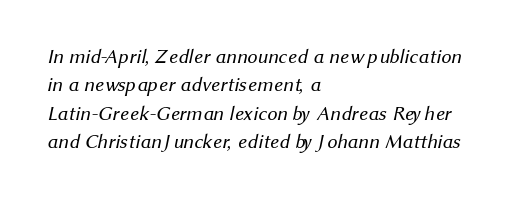
Q: Is the text bold? A: No.
Q: Is the text underlined? A: No.
Q: How is the paragraph aligned? A: Left-aligned.
Q: Is the spacing between letters normal or unusually wide? A: Normal.
Q: Is the spacing between lines tight, normal or loose? A: Normal.
